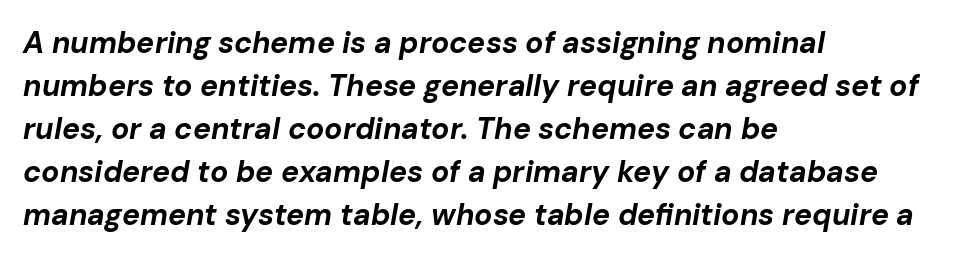
The image shows 30 px bold type, italic (leaning right); set left-aligned, normal line spacing (1.43x), normal letter spacing, not underlined; low stroke contrast and a medium x-height.
